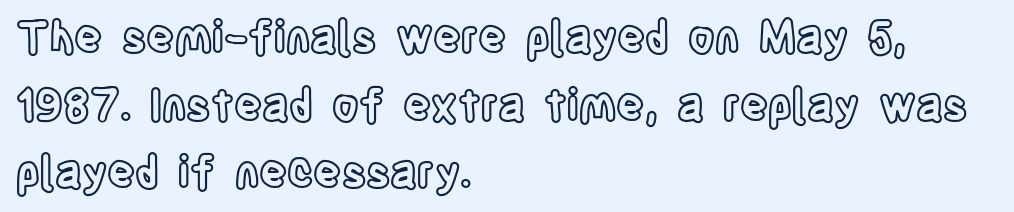
Italic: no, the glyphs are upright roman. Do the characters align in a grid? No, the font is proportional. The rendering anchors every line to the left-hand side. A bare baseline throughout the passage. This sample keeps an unexceptional amount of space between lines. Honestly, the letter spacing is just normal — you wouldn't notice it.
